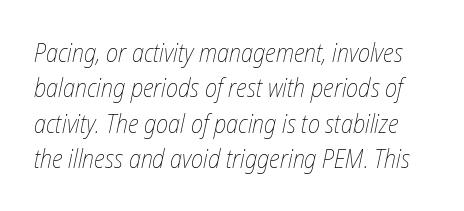
Q: Is the text bold? A: No.
Q: Is the text italic (slanted)? A: Yes, it leans right by about 12 degrees.
Q: Is the text underlined? A: No.
Q: Is the spacing between letters normal or unusually wide? A: Normal.
Q: Is the spacing between lines tight, normal or loose? A: Normal.
